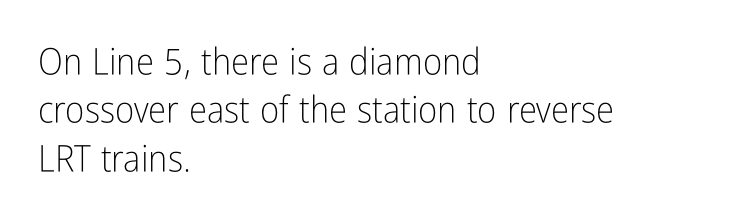
Q: Is the text bold? A: No.
Q: Is the text italic (slanted)? A: No, it is upright.
Q: Is the typeface a serif or a sans-serif typeface? A: Sans-serif.
Q: Is the text underlined? A: No.
Q: How is the paragraph aligned? A: Left-aligned.
Q: Is the spacing between letters normal or unusually wide? A: Normal.
Q: Is the spacing between lines tight, normal or loose? A: Normal.
Q: Width (condensed, normal, or wide)? A: Condensed.
Q: Stroke contrast? A: Low.
Q: x-height? A: Medium.
Q: Monospaced? A: No.
